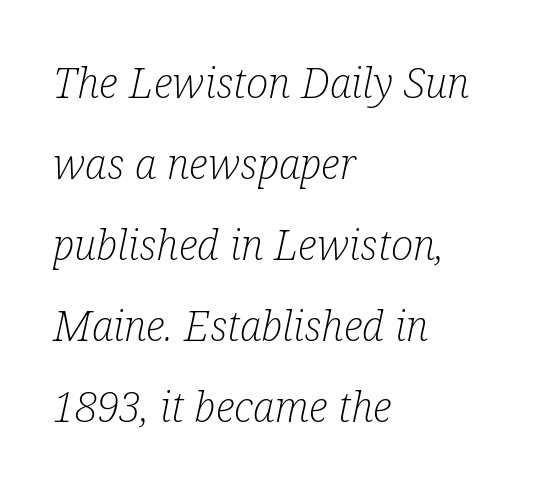
The horizontal fit of the characters is conventional and even. Is there much room between lines? Yes — plenty of vertical air separates them. It's the slanting kind of type. Anything drawn beneath the words? Only blank space.
